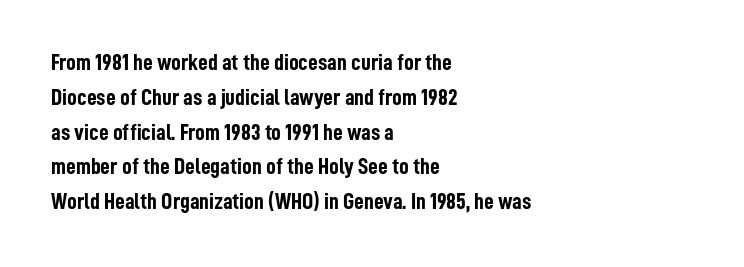
The image shows 24 px bold type, upright; set left-aligned, normal line spacing (1.45x), normal letter spacing, not underlined.
